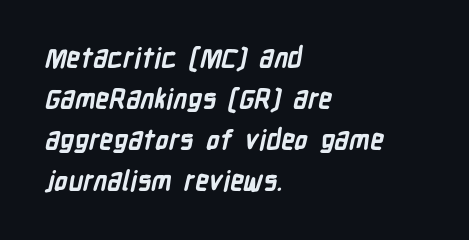
{"bold": "yes", "underline": "no", "align": "left", "line_spacing": "normal", "line_spacing_ratio": 1.52, "letter_spacing": "normal", "letter_spacing_em": 0.0, "glyph_px": 27}
